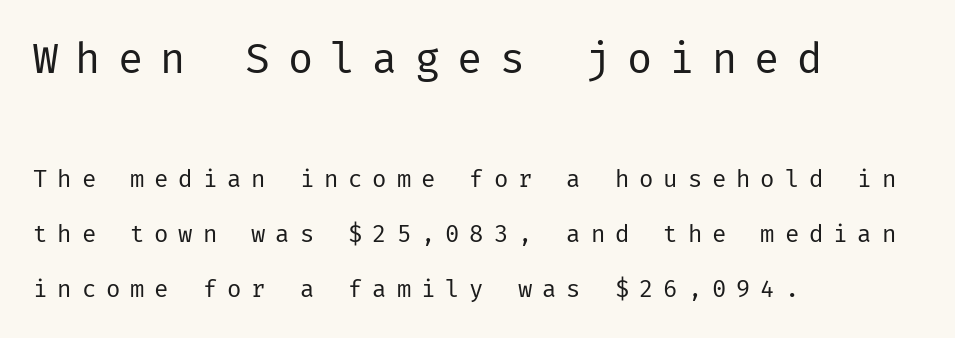
Line beginnings align vertically; line endings do not. No feet cap the strokes, marking this as sans-serif type. Character size in the leading block exceeds that of the trailing block. Regarding leading, the lines here are spaced well apart. Each row of text sits above clean, open space.
